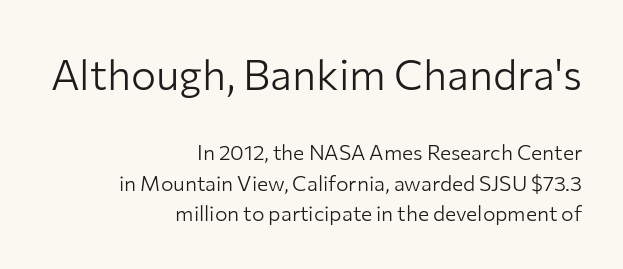
The image shows 42 px light sans-serif type, upright; set right-aligned, normal line spacing (1.45x), normal letter spacing, not underlined; the first (top) block is 2.0x larger; low stroke contrast and a medium x-height.
